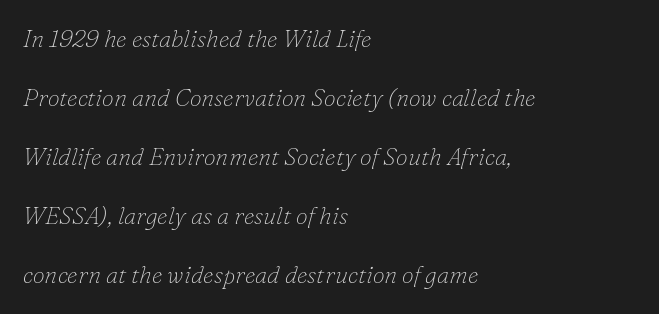
Q: Is the text bold? A: No.
Q: Is the text italic (slanted)? A: Yes, it leans right by about 16 degrees.
Q: Is the text underlined? A: No.
Q: How is the paragraph aligned? A: Left-aligned.
Q: Is the spacing between letters normal or unusually wide? A: Normal.
Q: Is the spacing between lines tight, normal or loose? A: Loose.
